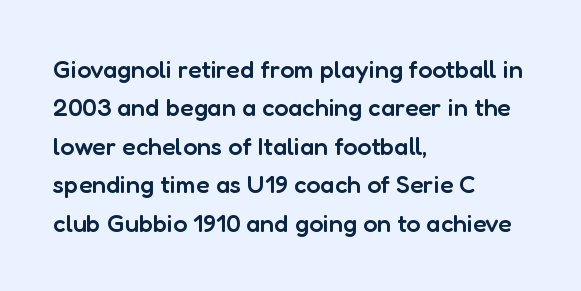
The image shows 25 px text type, upright; set left-aligned, normal line spacing (1.54x), normal letter spacing, not underlined.
